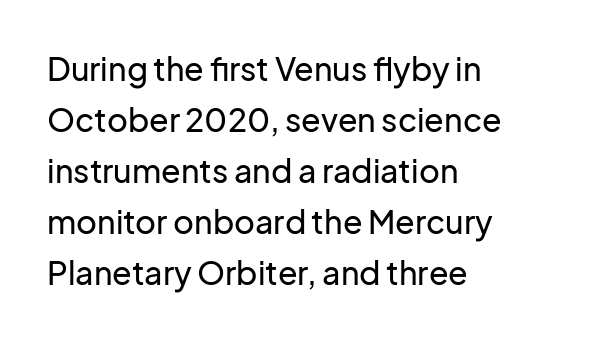
Vertical strokes here are truly vertical. Is this a fixed-width face? No — the glyphs have proportional, varying widths. The string is rendered with underlining switched off. Nothing unusual about the tracking: characters are spaced as the font intends. The setting favours the left margin, as ordinary paragraphs usually do.
